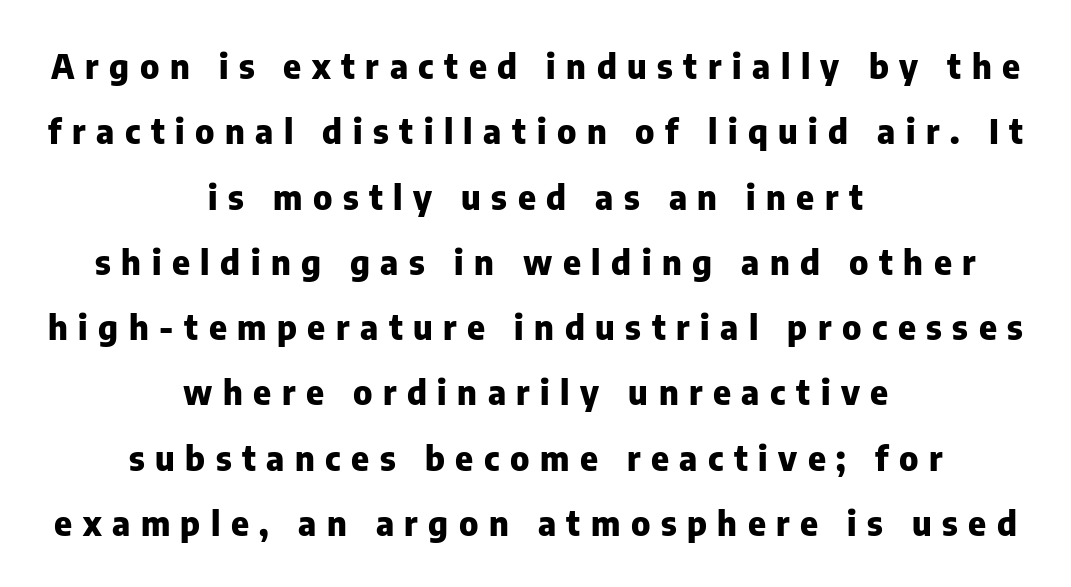
The image shows 34 px heavy sans-serif type, upright; set centered, loose line spacing (1.92x), unusually wide letter spacing (+0.31 em), not underlined; low stroke contrast and a medium x-height.
